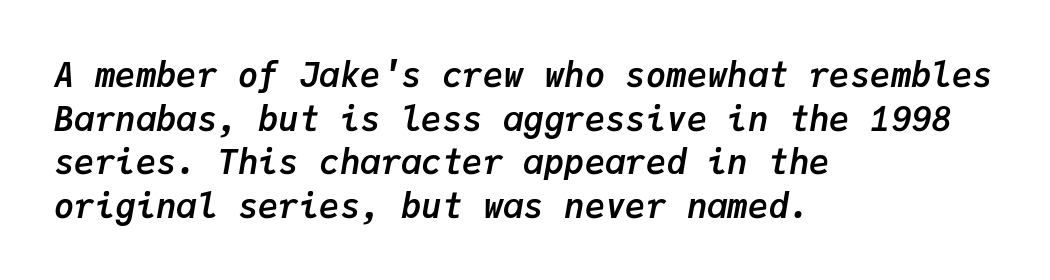
{"italic": "yes", "lean": "right", "slant_degrees": 9, "bold": "yes", "weight": "semibold", "width": "normal", "stroke_contrast": "low", "x_height": "medium", "monospaced": "yes", "underline": "no", "align": "left", "line_spacing": "normal", "line_spacing_ratio": 1.28, "letter_spacing": "normal", "letter_spacing_em": 0.0, "glyph_px": 34}
